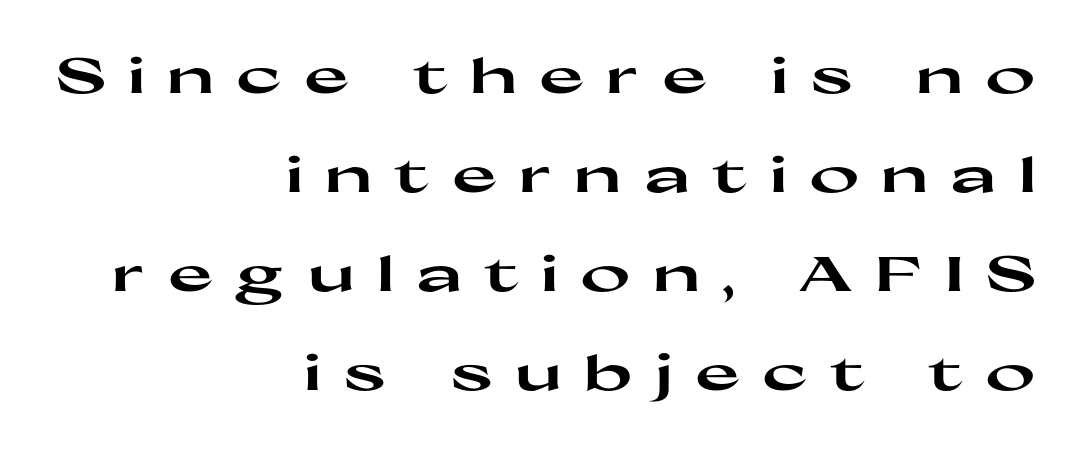
The image shows 48 px heavy, wide sans-serif type, upright; set right-aligned, loose line spacing (2.06x), unusually wide letter spacing (+0.46 em), not underlined; high stroke contrast and a medium x-height.
